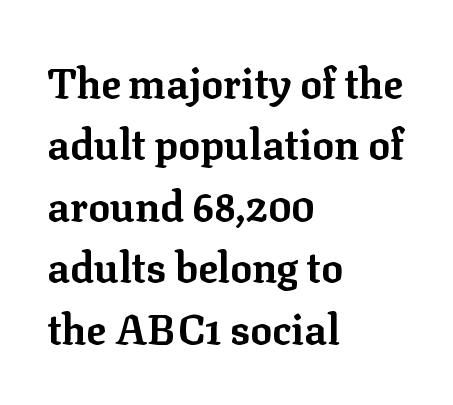
{"serif": "yes", "italic": "no", "bold": "yes", "weight": "bold", "width": "normal", "stroke_contrast": "low", "x_height": "medium", "monospaced": "no", "underline": "no", "align": "left", "line_spacing": "normal", "line_spacing_ratio": 1.5, "letter_spacing": "normal", "letter_spacing_em": 0.0, "glyph_px": 41}
